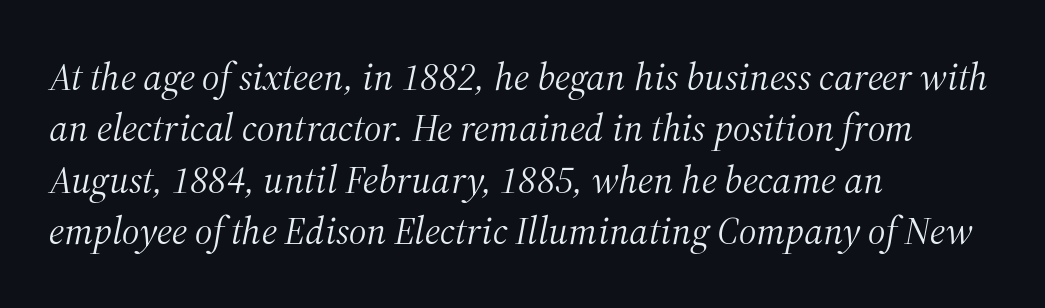
Q: Is the text bold? A: No.
Q: Is the text italic (slanted)? A: Yes, it leans right by about 12 degrees.
Q: Is the typeface a serif or a sans-serif typeface? A: Serif.
Q: Is the text underlined? A: No.
Q: How is the paragraph aligned? A: Left-aligned.
Q: Is the spacing between letters normal or unusually wide? A: Normal.
Q: Is the spacing between lines tight, normal or loose? A: Normal.
Q: Width (condensed, normal, or wide)? A: Normal.
Q: Stroke contrast? A: Medium.
Q: x-height? A: Medium.
Q: Monospaced? A: No.
